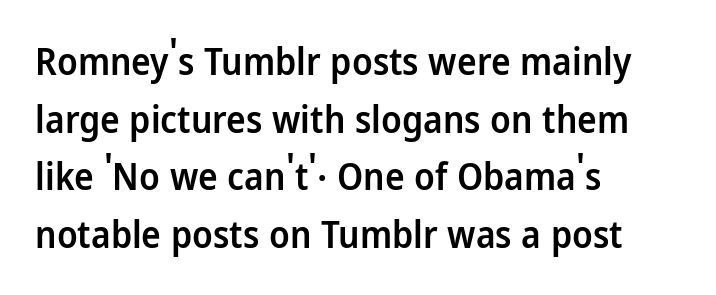
{"serif": "no", "italic": "no", "bold": "semi", "weight": "semibold", "width": "normal", "stroke_contrast": "low", "x_height": "medium", "monospaced": "no", "underline": "no", "align": "left", "line_spacing": "normal", "line_spacing_ratio": 1.56, "letter_spacing": "normal", "letter_spacing_em": 0.0, "glyph_px": 37}
